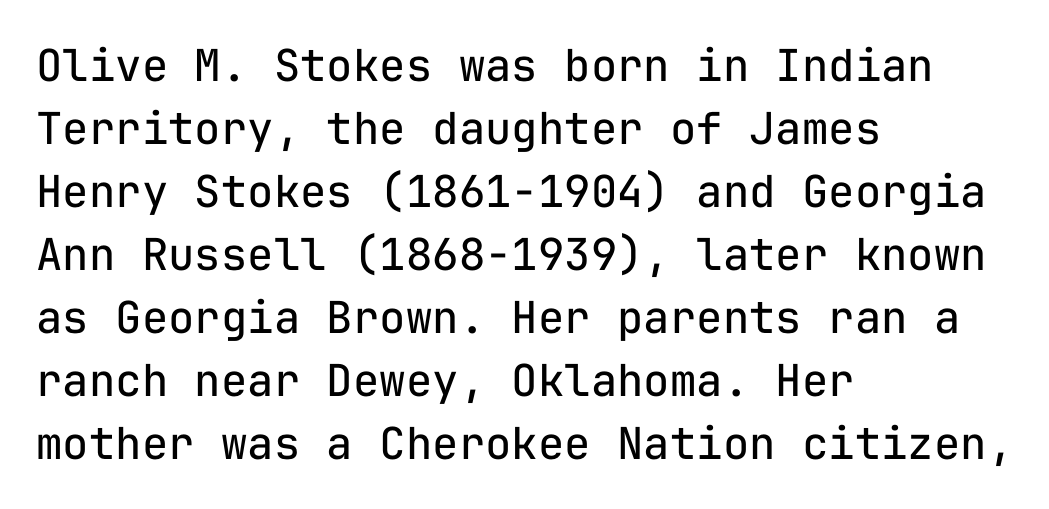
{"serif": "no", "italic": "no", "bold": "no", "weight": "regular", "width": "normal", "stroke_contrast": "low", "x_height": "medium", "monospaced": "yes", "underline": "no", "align": "left", "line_spacing": "normal", "line_spacing_ratio": 1.43, "letter_spacing": "normal", "letter_spacing_em": 0.0, "glyph_px": 44}
